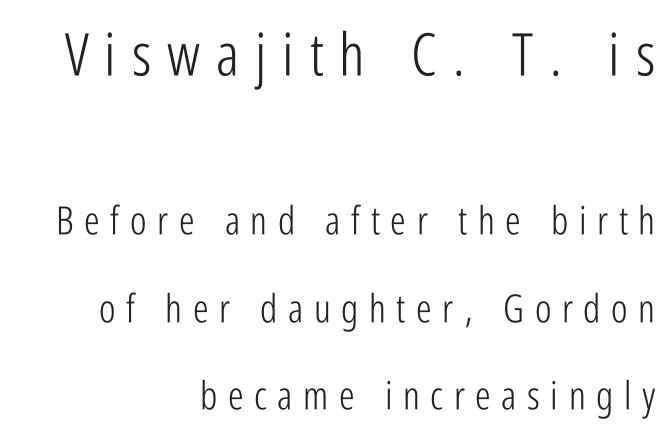
No heavy texture on the line: the type isn't bold. The lines are quadded right. What kind of face is this? One without serifs — a sans. Regarding leading, the lines here are spaced well apart.
